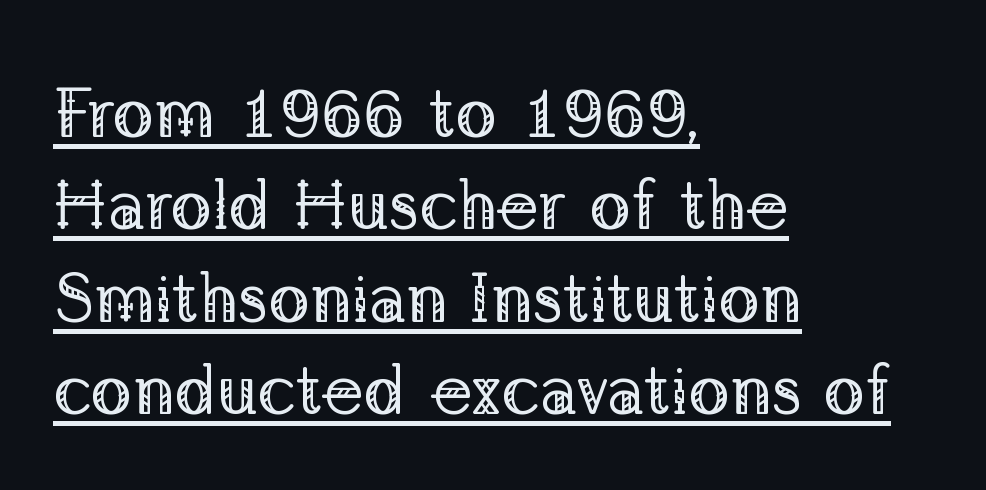
The image shows 70 px regular-weight serif type, upright; set left-aligned, normal line spacing (1.32x), normal letter spacing, underlined; low stroke contrast and a medium x-height.
